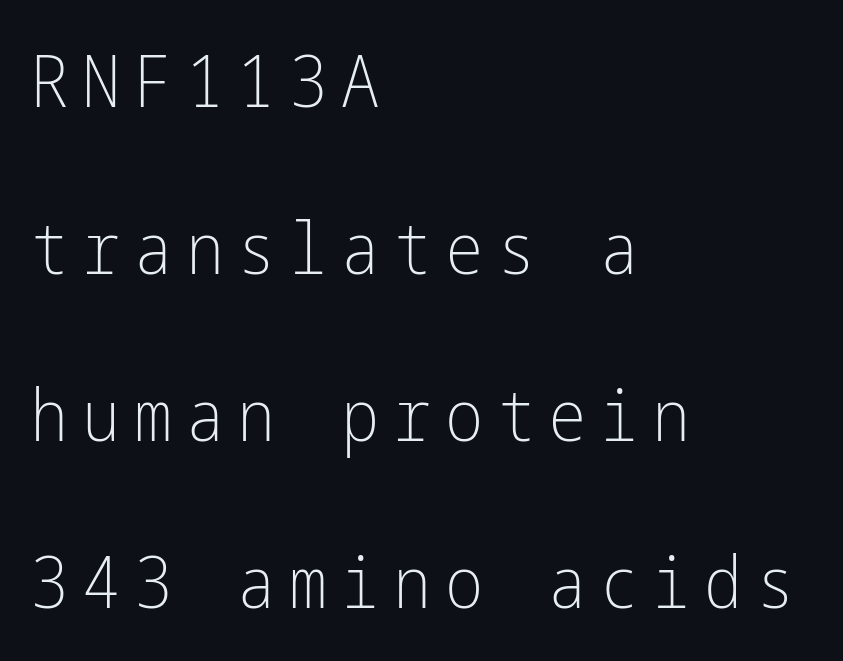
Designer's note — italics off, roman on. Casual observation: everything's shoved over to the left. The gap between lines stays unmarked. A quiet, ordinary-to-light weight characterises the typeface.
